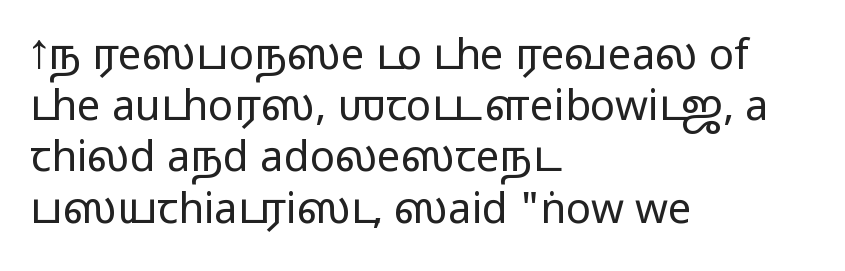
The image shows 42 px light, wide sans-serif type, upright; set left-aligned, line spacing 1.22x, normal letter spacing, not underlined; low stroke contrast and a medium x-height.
